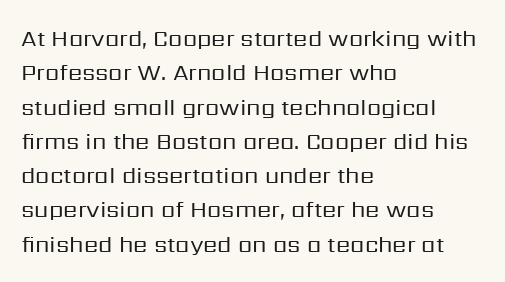
The vertical gap from one line to the next is medium. These lines were composed using upright roman letters. Horizontal alignment here is leftward, the default for most running prose. The gaps between neighbouring characters are ordinary and unremarkable. Weight: regular or lighter.
